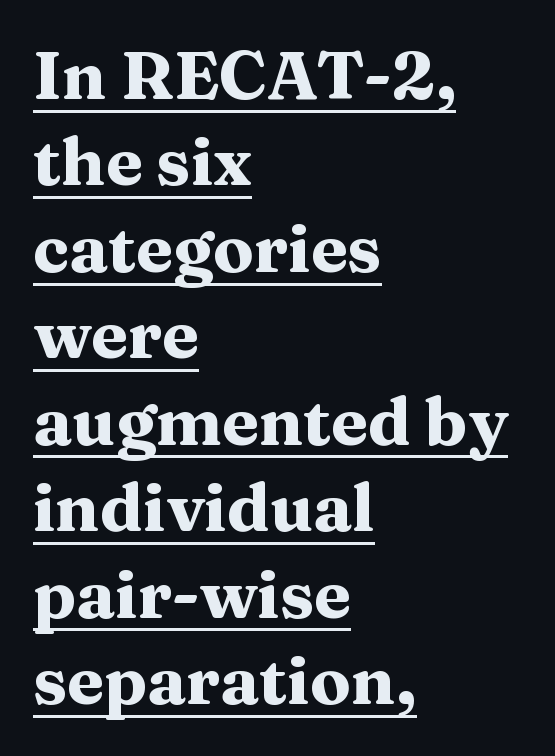
The image shows 67 px heavy, wide serif type, upright; set left-aligned, normal line spacing (1.29x), normal letter spacing, underlined; medium stroke contrast and a medium x-height.
